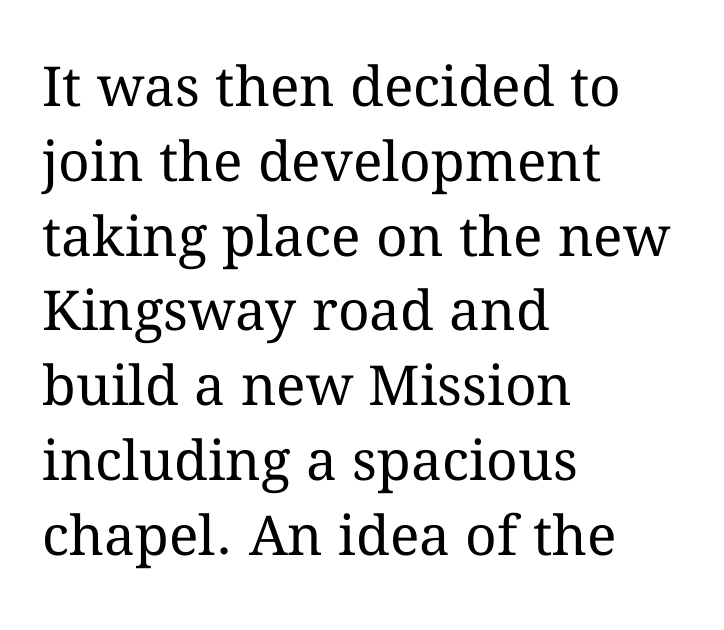
Varying glyph widths throughout — classic text-font behaviour. Lines of text with bare space underneath. The block of text has a typical density, with ordinary space between rows. Line beginnings align vertically; line endings do not. Is the type heavy? It reads as light-to-regular instead.
